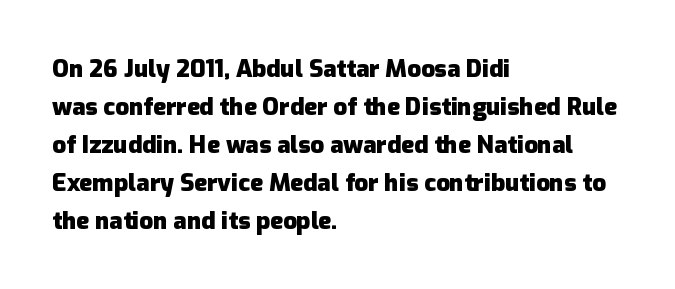
The image shows 24 px bold type, upright; set left-aligned, normal line spacing (1.58x), normal letter spacing, not underlined.
